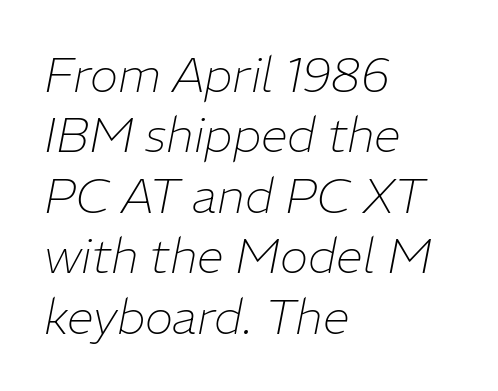
The image shows 48 px thin type, italic (leaning right); set left-aligned, normal line spacing (1.26x), normal letter spacing, not underlined; low stroke contrast and a medium x-height.
